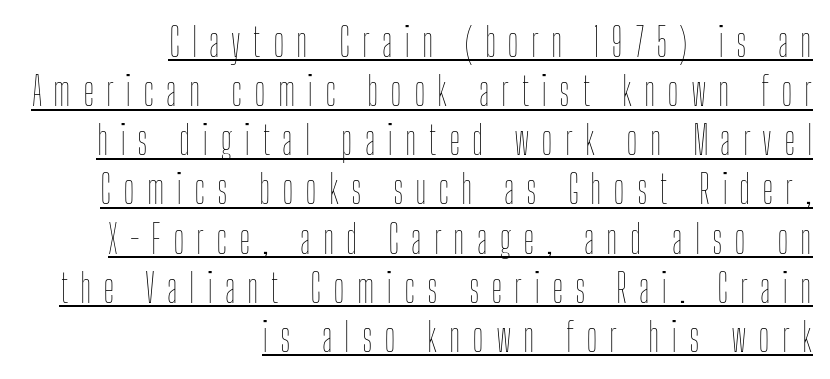
{"italic": "no", "bold": "no", "weight": "thin", "width": "condensed", "stroke_contrast": "low", "x_height": "medium", "monospaced": "no", "underline": "yes", "align": "right", "line_spacing": "normal", "line_spacing_ratio": 1.26, "letter_spacing": "wide", "letter_spacing_em": 0.3, "glyph_px": 39}
